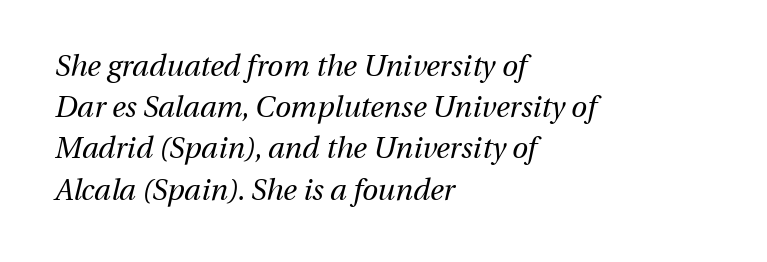
The glyphs look as if they've been sheared to an angle. If you drew a ruler down the left edge, every line would touch it. Weight class: somewhere from thin through regular. Do the characters align in a grid? No, the font is proportional. Compared with typical paragraphs, the rows here are spaced about the same. This sample uses plain, unmodified letter spacing.
